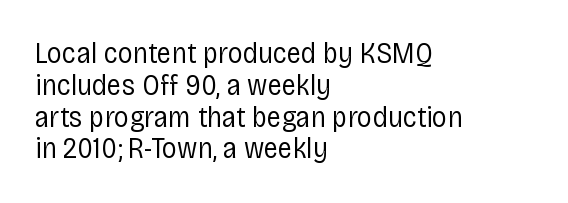
The space beneath each line is pristine and unruled. No feet cap the strokes, marking this as sans-serif type. These lines keep a tight, regular rhythm from letter to letter. Vertical stems look standard width or narrower in stroke. Every row of glyphs begins at an identical x-position on the left. A typesetter would mark this as roman, not italic.
